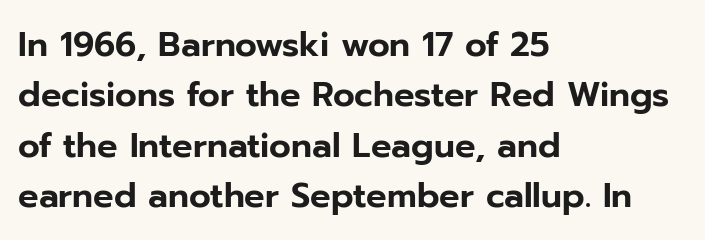
The image shows 34 px sans-serif type, upright; set left-aligned, normal line spacing (1.48x), normal letter spacing, not underlined; low stroke contrast and a medium x-height.
